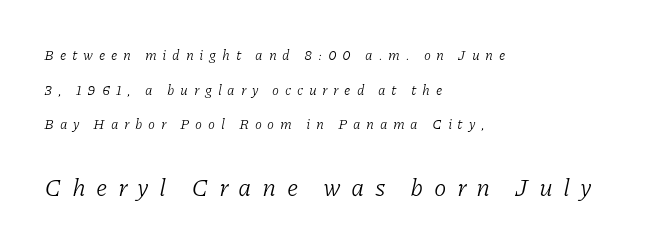
The image shows 25 px text type, italic (leaning right); set left-aligned, loose line spacing (2.48x), unusually wide letter spacing (+0.41 em), not underlined; the second (bottom) block is 1.79x larger.
